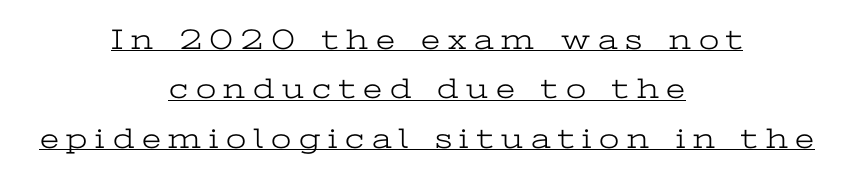
Q: Is the text bold? A: No.
Q: Is the text italic (slanted)? A: No, it is upright.
Q: Is the typeface a serif or a sans-serif typeface? A: Serif.
Q: Is the text underlined? A: Yes.
Q: How is the paragraph aligned? A: Centered.
Q: Is the spacing between letters normal or unusually wide? A: Unusually wide.
Q: Is the spacing between lines tight, normal or loose? A: Normal.
Q: Width (condensed, normal, or wide)? A: Wide.
Q: Stroke contrast? A: Low.
Q: x-height? A: Medium.
Q: Monospaced? A: No.
